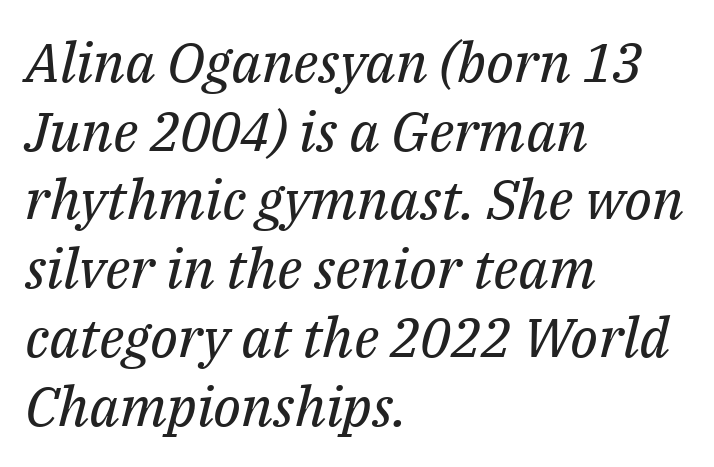
The image shows 55 px regular-weight serif type, italic (leaning right); set left-aligned, normal line spacing (1.25x), normal letter spacing, not underlined; medium stroke contrast and a medium x-height.
